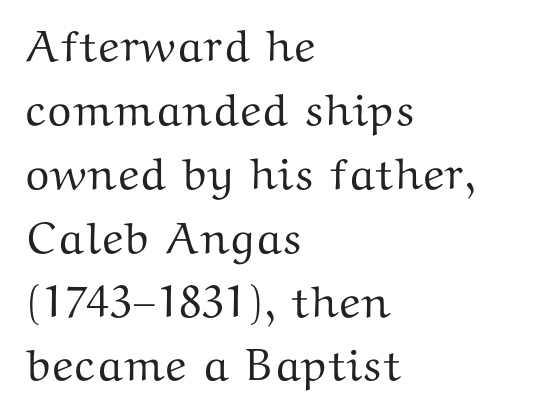
Descender tails drop into unmarked territory. The passage is arranged the way most books set body copy — flush left. Varying glyph widths throughout — classic text-font behaviour. Compared with typical body copy, the letter spacing here is the same. Every stem runs plumb, perpendicular to the baseline.
